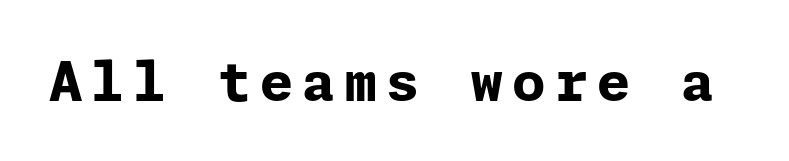
Set as a true bold cut, around the 700 mark. Check where the strokes stop: nothing finishes them off — pure sans. These lines were composed using upright roman letters. The area under the type is left untouched.
